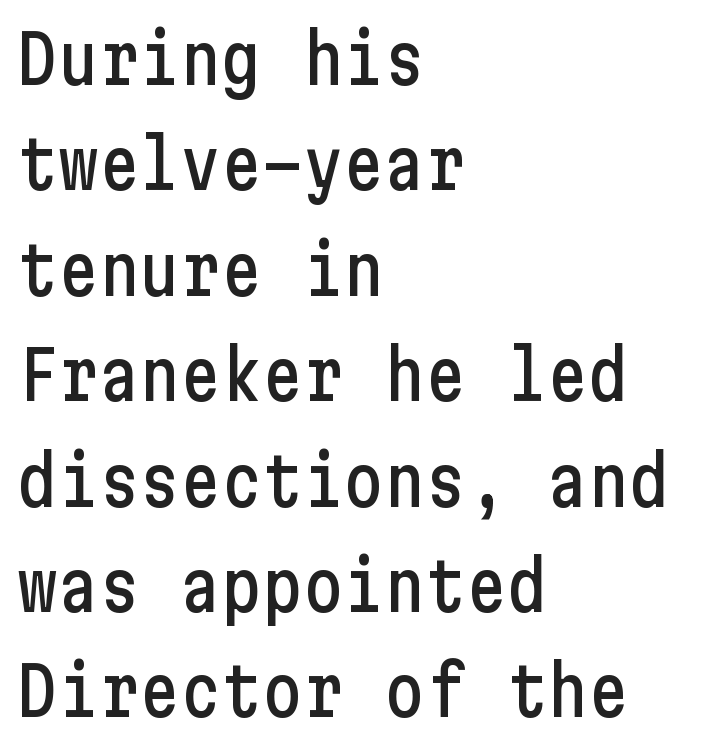
Q: Is the text italic (slanted)? A: No, it is upright.
Q: Is the typeface a serif or a sans-serif typeface? A: Sans-serif.
Q: Is the text underlined? A: No.
Q: How is the paragraph aligned? A: Left-aligned.
Q: Is the spacing between letters normal or unusually wide? A: Normal.
Q: Is the spacing between lines tight, normal or loose? A: Normal.
Q: Width (condensed, normal, or wide)? A: Condensed.
Q: Stroke contrast? A: Low.
Q: x-height? A: Medium.
